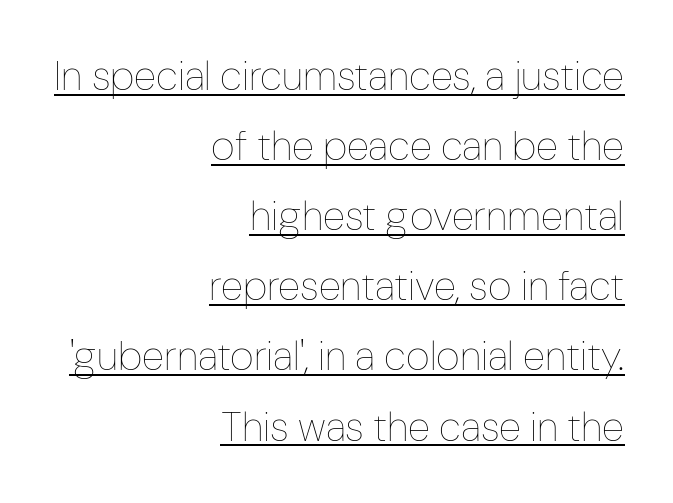
{"italic": "no", "bold": "no", "weight": "thin", "width": "condensed", "stroke_contrast": "low", "x_height": "medium", "monospaced": "no", "underline": "yes", "align": "right", "line_spacing_ratio": 1.71, "letter_spacing": "normal", "letter_spacing_em": 0.0, "glyph_px": 41}
